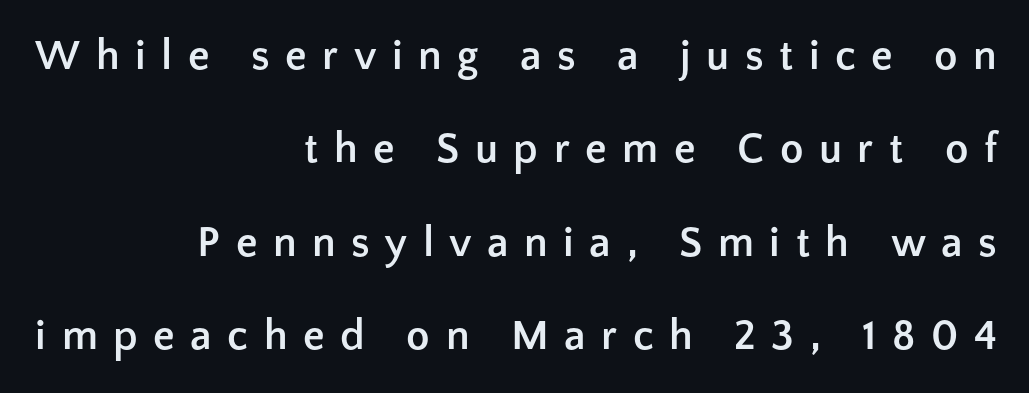
Q: Is the text bold? A: Yes.
Q: Is the text italic (slanted)? A: No, it is upright.
Q: Is the typeface a serif or a sans-serif typeface? A: Sans-serif.
Q: Is the text underlined? A: No.
Q: How is the paragraph aligned? A: Right-aligned.
Q: Is the spacing between letters normal or unusually wide? A: Unusually wide.
Q: Is the spacing between lines tight, normal or loose? A: Loose.
Q: Width (condensed, normal, or wide)? A: Normal.
Q: Stroke contrast? A: Low.
Q: x-height? A: Medium.
Q: Monospaced? A: No.
